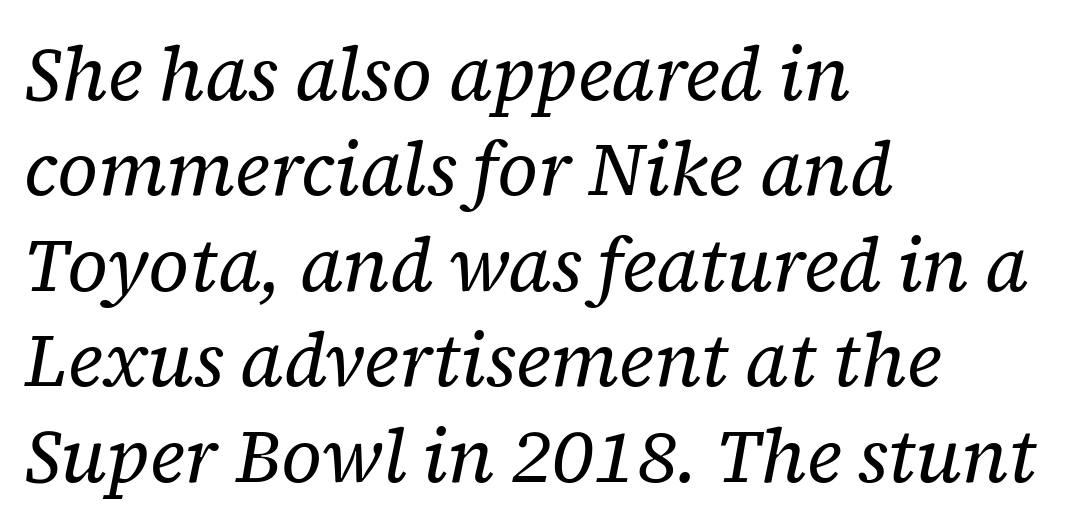
{"serif": "yes", "italic": "yes", "lean": "right", "slant_degrees": 12, "bold": "no", "weight": "regular", "width": "normal", "stroke_contrast": "low", "x_height": "medium", "monospaced": "no", "underline": "no", "align": "left", "line_spacing": "normal", "line_spacing_ratio": 1.29, "letter_spacing": "normal", "letter_spacing_em": 0.0, "glyph_px": 74}
